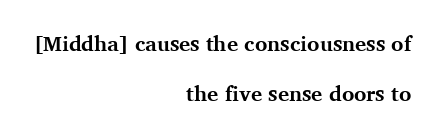
Q: Is the text bold? A: Yes.
Q: Is the text italic (slanted)? A: No, it is upright.
Q: Is the text underlined? A: No.
Q: How is the paragraph aligned? A: Right-aligned.
Q: Is the spacing between letters normal or unusually wide? A: Normal.
Q: Is the spacing between lines tight, normal or loose? A: Loose.
